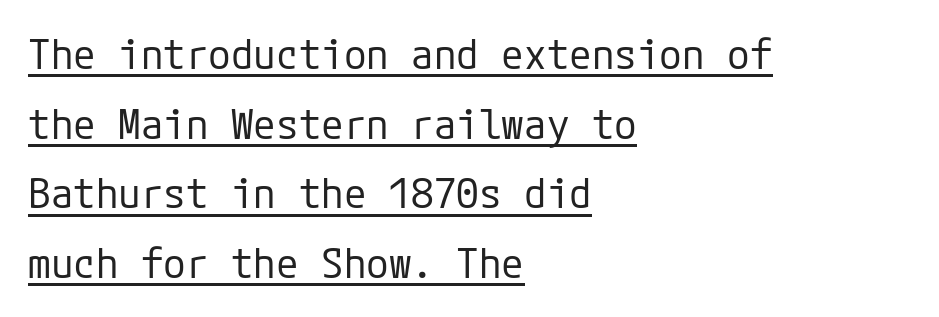
The image shows 41 px regular-weight sans-serif type, upright; set left-aligned, normal line spacing (1.7x), normal letter spacing, underlined; low stroke contrast and a medium x-height.
